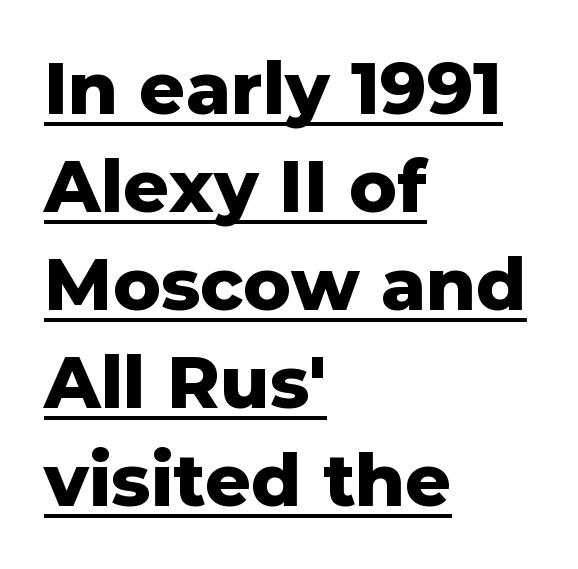
The image shows 72 px heavy sans-serif type, upright; set left-aligned, normal line spacing (1.36x), normal letter spacing, underlined; low stroke contrast and a medium x-height.
